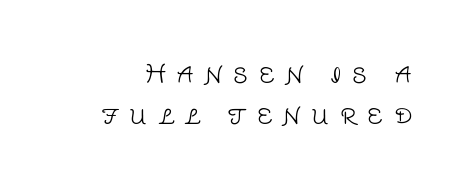
The image shows 24 px text type; set normal line spacing (1.69x), unusually wide letter spacing (+0.45 em), not underlined.
